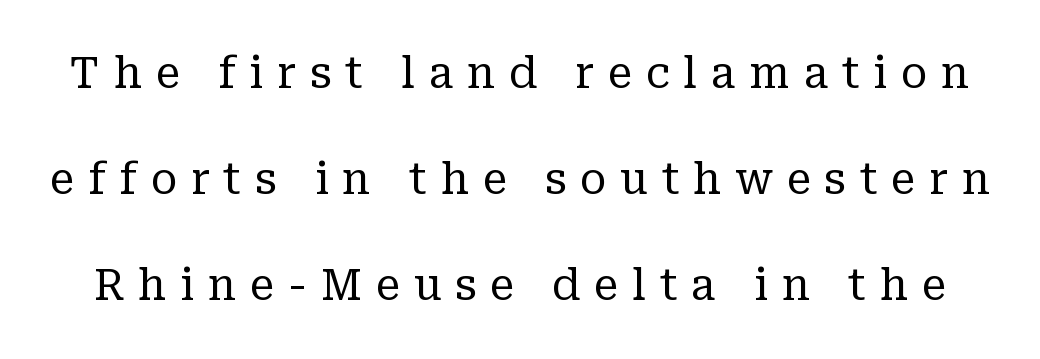
Q: Is the text bold? A: No.
Q: Is the text italic (slanted)? A: No, it is upright.
Q: Is the typeface a serif or a sans-serif typeface? A: Serif.
Q: Is the text underlined? A: No.
Q: Is the spacing between letters normal or unusually wide? A: Unusually wide.
Q: Is the spacing between lines tight, normal or loose? A: Loose.
Q: Width (condensed, normal, or wide)? A: Normal.
Q: Stroke contrast? A: Low.
Q: x-height? A: Medium.
Q: Monospaced? A: No.
